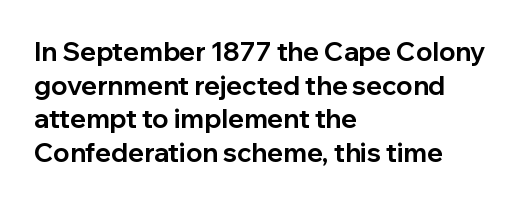
{"italic": "no", "bold": "yes", "underline": "no", "align": "left", "line_spacing": "normal", "line_spacing_ratio": 1.29, "letter_spacing": "normal", "letter_spacing_em": 0.0, "glyph_px": 26}
